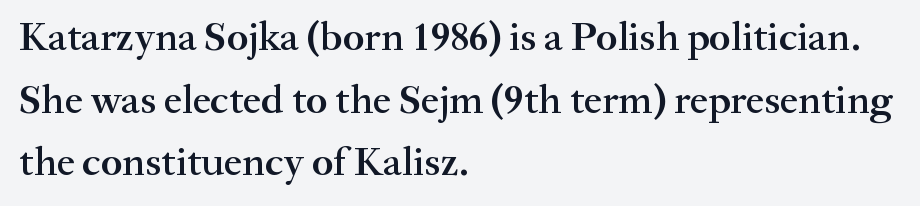
Q: Is the text bold? A: Semi-bold.
Q: Is the text italic (slanted)? A: No, it is upright.
Q: Is the typeface a serif or a sans-serif typeface? A: Serif.
Q: Is the text underlined? A: No.
Q: How is the paragraph aligned? A: Left-aligned.
Q: Is the spacing between letters normal or unusually wide? A: Normal.
Q: Is the spacing between lines tight, normal or loose? A: Normal.
Q: Width (condensed, normal, or wide)? A: Normal.
Q: Stroke contrast? A: Medium.
Q: x-height? A: Small.
Q: Monospaced? A: No.
